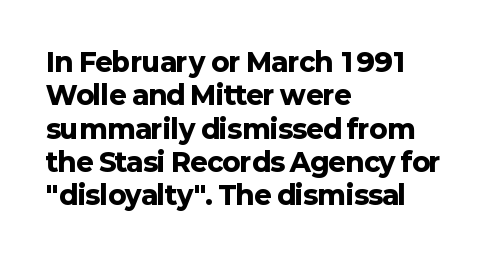
{"italic": "no", "bold": "yes", "underline": "no", "align": "left", "line_spacing": "normal", "line_spacing_ratio": 1.28, "letter_spacing": "normal", "letter_spacing_em": 0.0, "glyph_px": 26}
